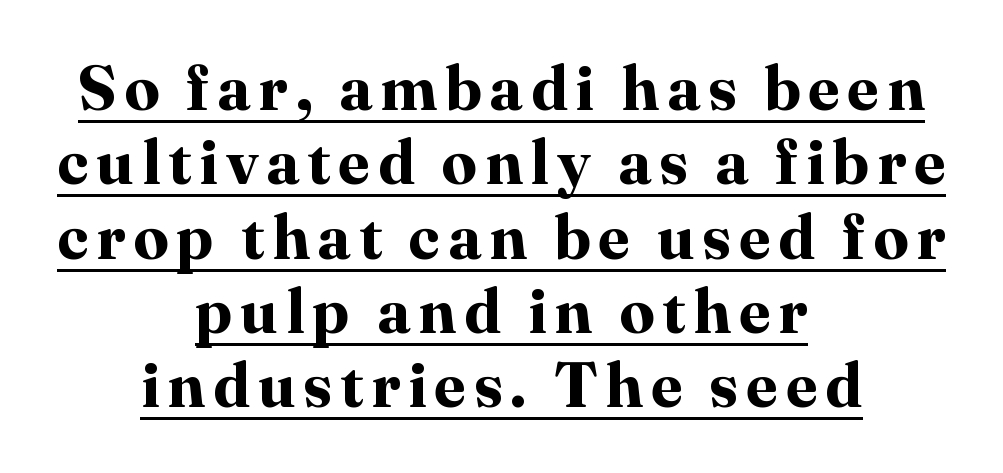
Little horizontal feet cap the strokes, marking this as serif type. The passage shown is typed in a proportional face where columns would drift. A dark, heavy texture on the line: the type is bold. Unlike italic type, these characters show no tilt at all. Visually the block forms a symmetrical silhouette, jagged on both flanks.
